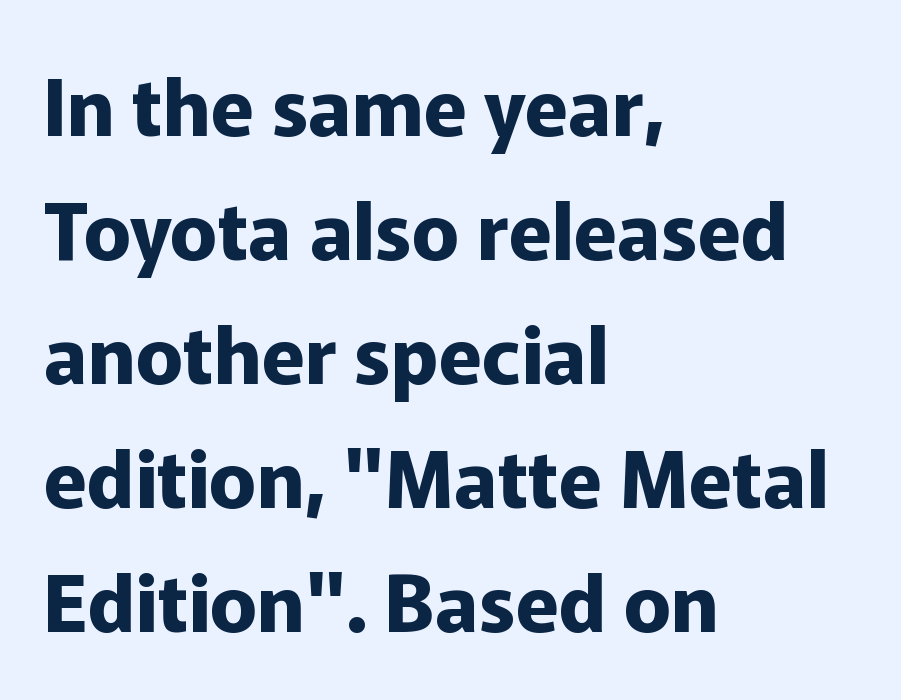
Students, this is bold: see how much ink each stroke carries. Short note: letters normally spaced. The rendering uses natural spacing where letterforms have individual widths. In terms of leading, this rendering sits right in the middle. The font family rendered here belongs to the sans-serif group. The typography opts for an upright posture over an oblique one.
